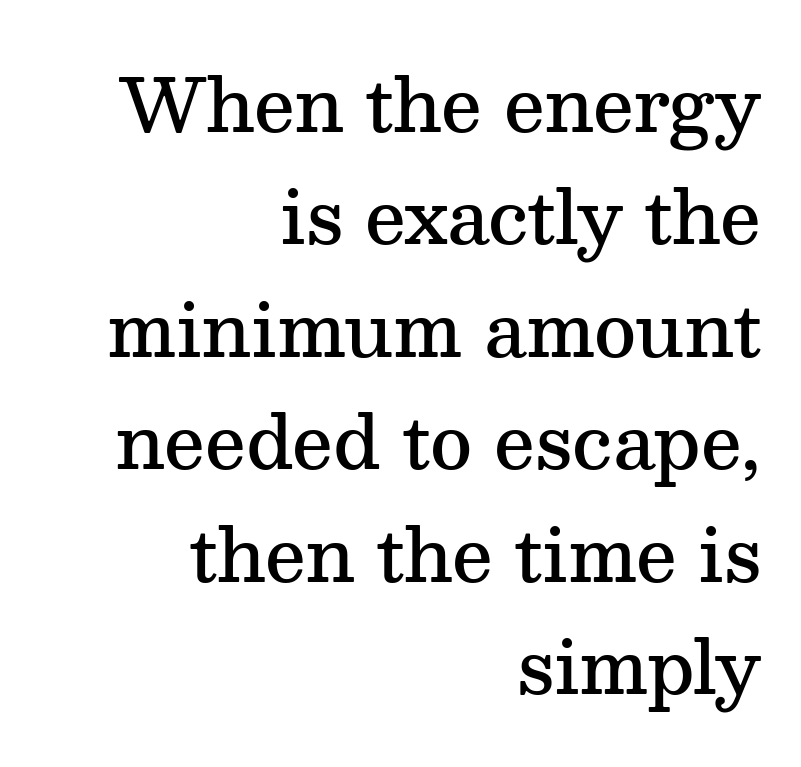
{"serif": "yes", "italic": "no", "bold": "semi", "weight": "semibold", "width": "normal", "stroke_contrast": "medium", "x_height": "medium", "monospaced": "no", "underline": "no", "align": "right", "line_spacing": "normal", "line_spacing_ratio": 1.54, "letter_spacing": "normal", "letter_spacing_em": 0.0, "glyph_px": 73}
